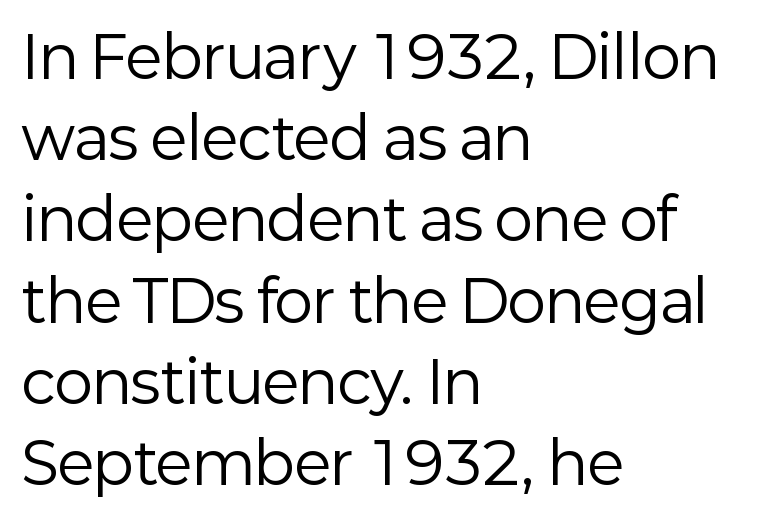
Q: Is the text bold? A: No.
Q: Is the text italic (slanted)? A: No, it is upright.
Q: Is the typeface a serif or a sans-serif typeface? A: Sans-serif.
Q: Is the text underlined? A: No.
Q: How is the paragraph aligned? A: Left-aligned.
Q: Is the spacing between letters normal or unusually wide? A: Normal.
Q: Is the spacing between lines tight, normal or loose? A: Normal.
Q: Width (condensed, normal, or wide)? A: Normal.
Q: Stroke contrast? A: Low.
Q: x-height? A: Medium.
Q: Monospaced? A: No.
